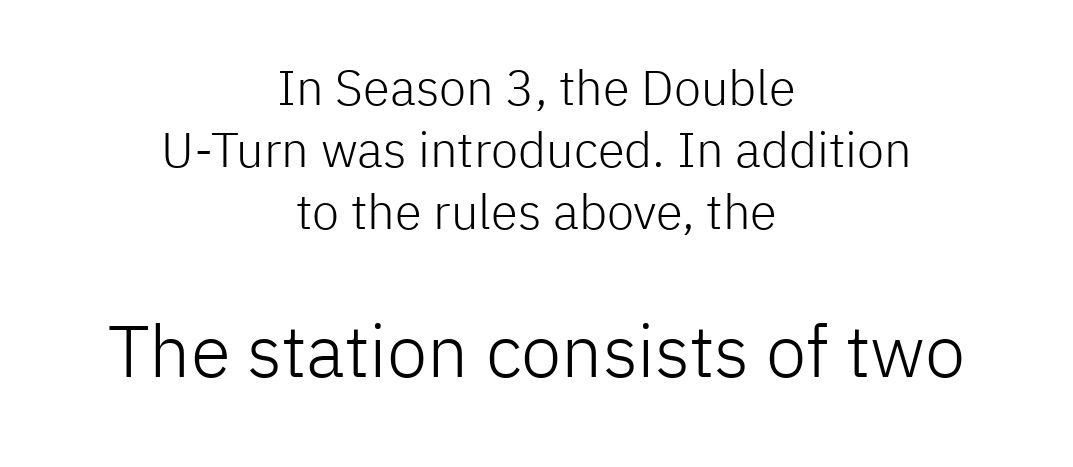
Tall strokes in this sample are plumb rather than angled. Nope, no serifs anywhere on these letters. In CSS terms this would be text-align: center. Bold? No — there's no thickening of the strokes. Do the characters align in a grid? No, the font is proportional. The gaps between neighbouring characters are ordinary and unremarkable.
